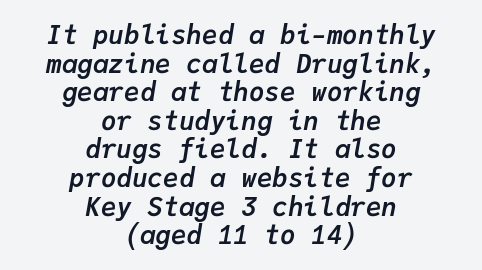
The rendering keeps characters at their native spacing. The face used here has the dense, thick strokes of a bold. The passage shown leans; its letterforms are oblique. Decoration check: the copy has no underline.
